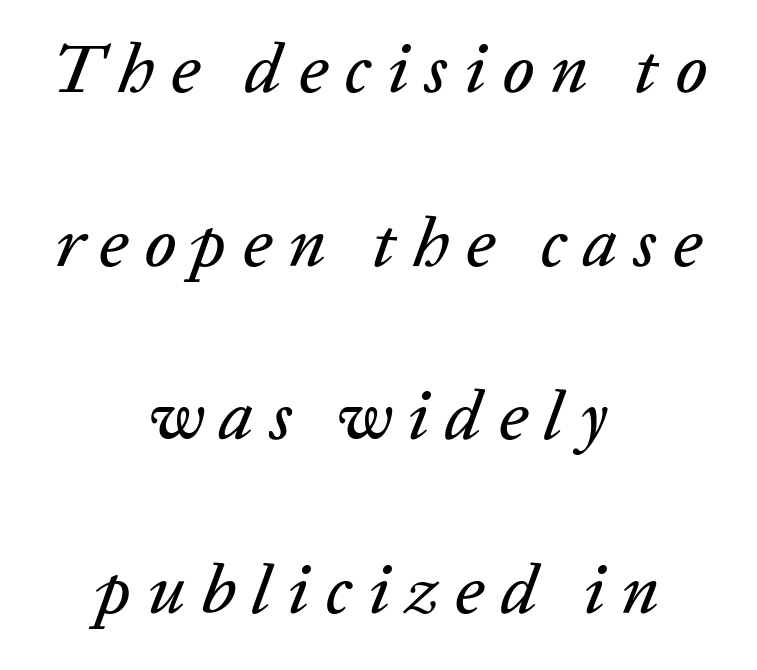
{"italic": "yes", "lean": "right", "slant_degrees": 20, "width": "normal", "stroke_contrast": "low", "x_height": "medium", "monospaced": "no", "underline": "no", "align": "center", "line_spacing": "loose", "line_spacing_ratio": 2.48, "letter_spacing": "wide", "letter_spacing_em": 0.23, "glyph_px": 70}
